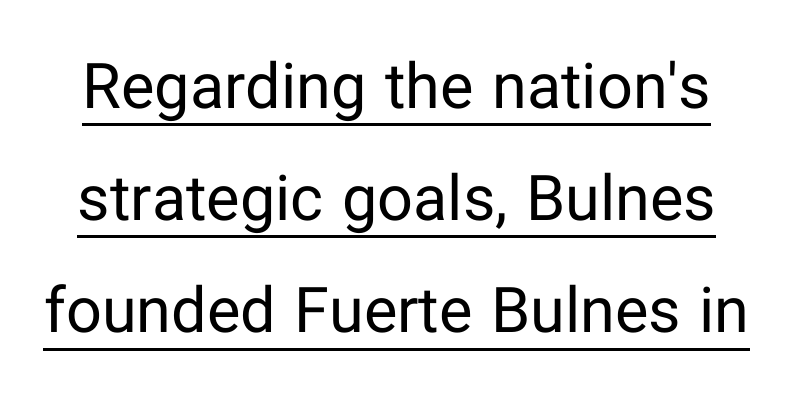
The image shows 63 px regular-weight sans-serif type, upright; set line spacing 1.78x, normal letter spacing, underlined; low stroke contrast and a medium x-height.
